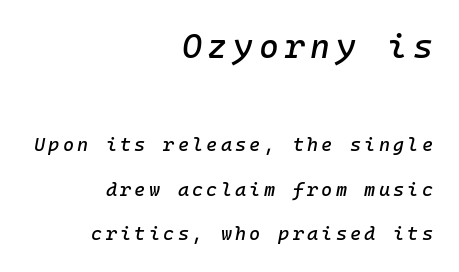
{"italic": "yes", "lean": "right", "slant_degrees": 10, "width": "normal", "stroke_contrast": "low", "x_height": "medium", "monospaced": "yes", "underline": "no", "align": "right", "line_spacing": "loose", "line_spacing_ratio": 2.35, "larger_block": "first", "size_ratio": 1.79, "glyph_px": 34}
